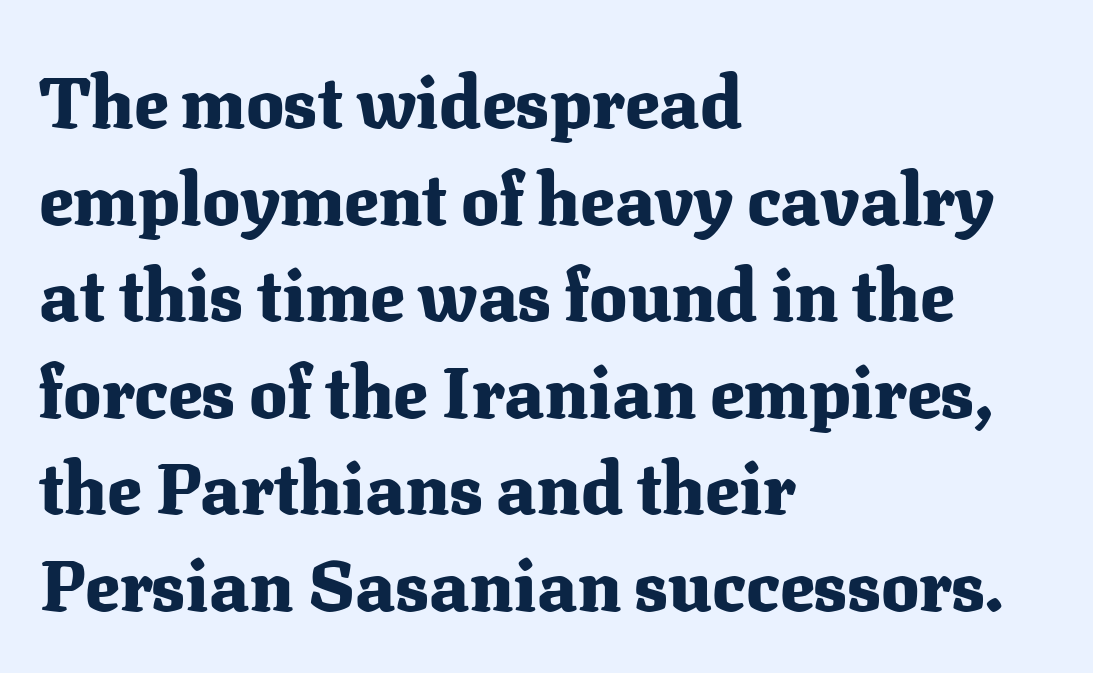
Q: Is the text bold? A: Yes.
Q: Is the text italic (slanted)? A: No, it is upright.
Q: Is the typeface a serif or a sans-serif typeface? A: Serif.
Q: Is the text underlined? A: No.
Q: How is the paragraph aligned? A: Left-aligned.
Q: Is the spacing between letters normal or unusually wide? A: Normal.
Q: Is the spacing between lines tight, normal or loose? A: Normal.
Q: Width (condensed, normal, or wide)? A: Normal.
Q: Stroke contrast? A: Medium.
Q: x-height? A: Medium.
Q: Monospaced? A: No.
